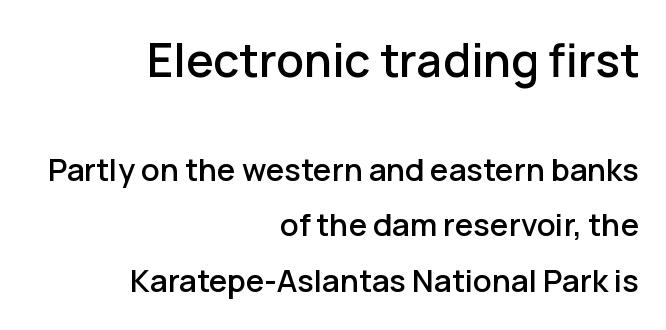
Line ends are locked; line starts wander. The face used here is rendered with its standard letterfit. A typesetter would call this proportional, since set widths differ per character. The designer went with a sans here, leaving each stem footless. Descenders are the only things crossing below the line. Typesetter's note — upper block bumped up in size, lower block left smaller.
